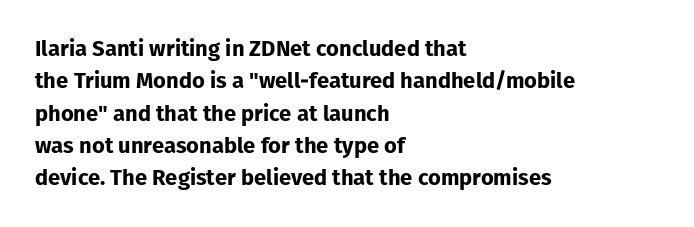
This block has exactly the height ordinary leading produces. A roman cut, with each character standing at attention. Typesetter's note: full bold, strokes at maximum text heaviness. The rendering anchors every line to the left-hand side.
